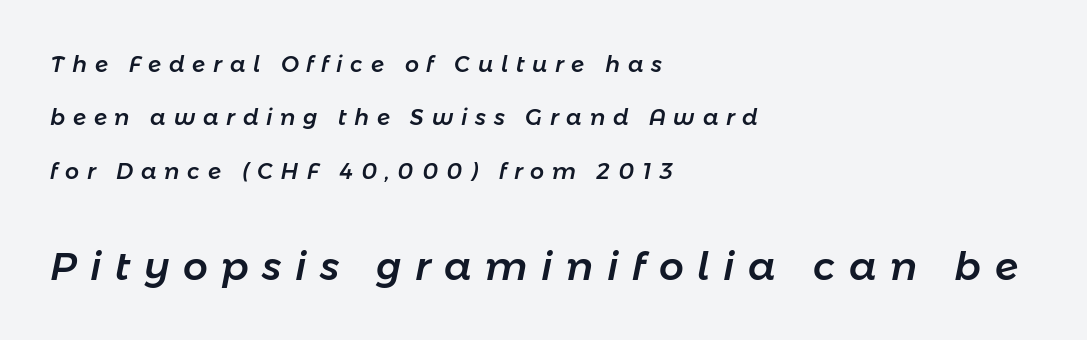
The image shows 39 px text type, italic (leaning right); set left-aligned, loose line spacing (2.43x), unusually wide letter spacing (+0.35 em), not underlined; the second (bottom) block is 1.77x larger; low stroke contrast and a medium x-height.
